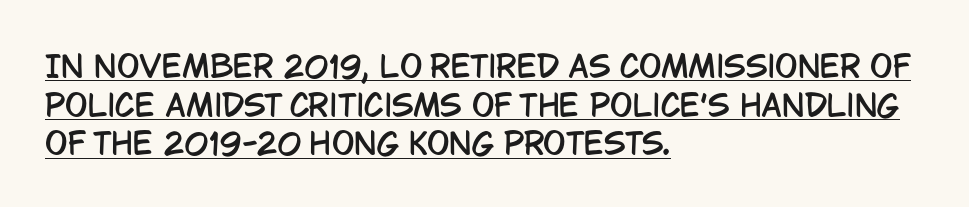
{"serif": "no", "italic": "no", "width": "condensed", "stroke_contrast": "low", "x_height": "large", "monospaced": "no", "underline": "yes", "align": "left", "line_spacing": "normal", "line_spacing_ratio": 1.29, "letter_spacing": "normal", "letter_spacing_em": 0.0, "glyph_px": 30}
